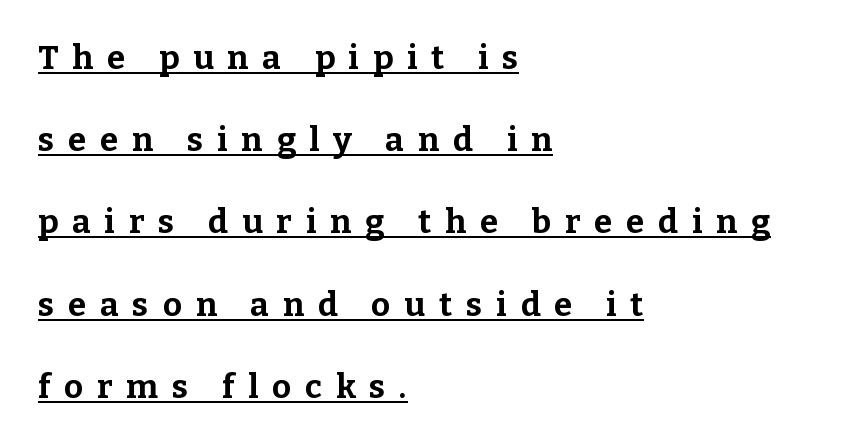
The image shows 33 px bold serif type, upright; set left-aligned, loose line spacing (2.49x), unusually wide letter spacing (+0.42 em), underlined; low stroke contrast and a medium x-height.
